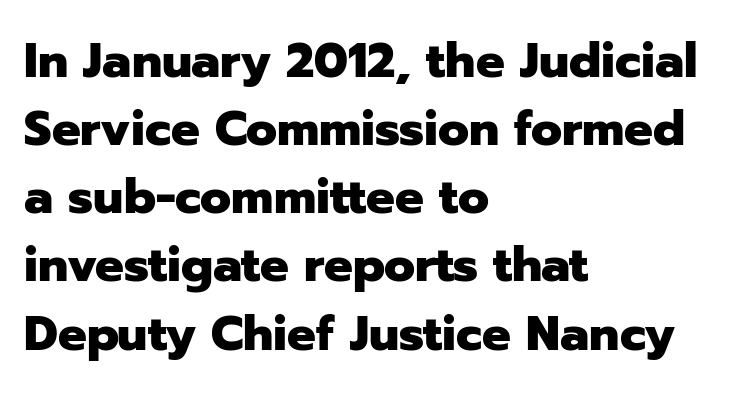
The image shows 48 px heavy sans-serif type, upright; set left-aligned, normal line spacing (1.42x), normal letter spacing, not underlined; low stroke contrast and a medium x-height.
